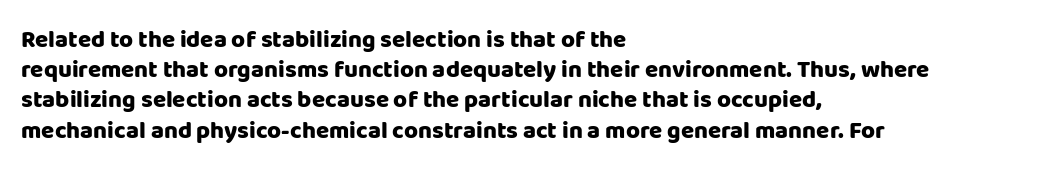
The ragged edge is on the right, which tells us the setting is flush left. The space beneath each line is pristine and unruled. This rendering leaves character spacing at its baseline value. The passage shown stacks its lines at a standard gap. Italic? Not at all — the glyphs are vertical. Emphasis by weight is at full strength: bold.
